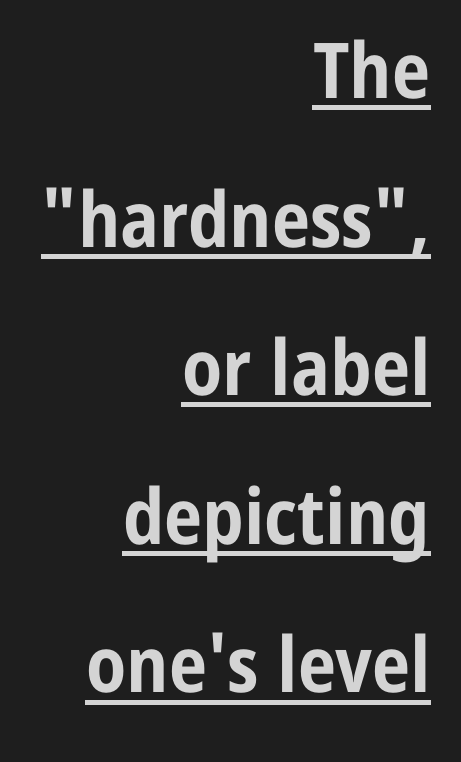
{"serif": "no", "italic": "no", "bold": "yes", "weight": "bold", "width": "condensed", "stroke_contrast": "low", "x_height": "medium", "monospaced": "no", "underline": "yes", "align": "right", "line_spacing": "loose", "line_spacing_ratio": 1.93, "letter_spacing": "normal", "letter_spacing_em": 0.0, "glyph_px": 77}
